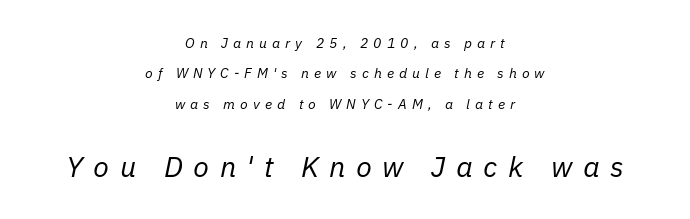
{"italic": "yes", "lean": "right", "slant_degrees": 11, "bold": "no", "weight": "regular", "width": "normal", "stroke_contrast": "low", "x_height": "medium", "monospaced": "no", "underline": "no", "align": "center", "line_spacing": "loose", "line_spacing_ratio": 2.17, "letter_spacing": "wide", "letter_spacing_em": 0.36, "larger_block": "second", "size_ratio": 2.07, "glyph_px": 29}
